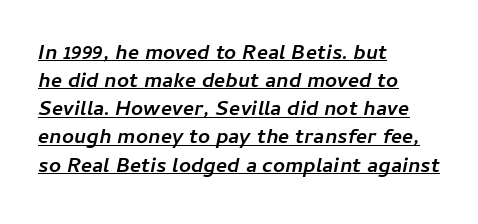
{"italic": "yes", "lean": "right", "slant_degrees": 11, "bold": "yes", "underline": "yes", "align": "left", "line_spacing": "normal", "line_spacing_ratio": 1.34, "letter_spacing": "normal", "letter_spacing_em": 0.0, "glyph_px": 21}
